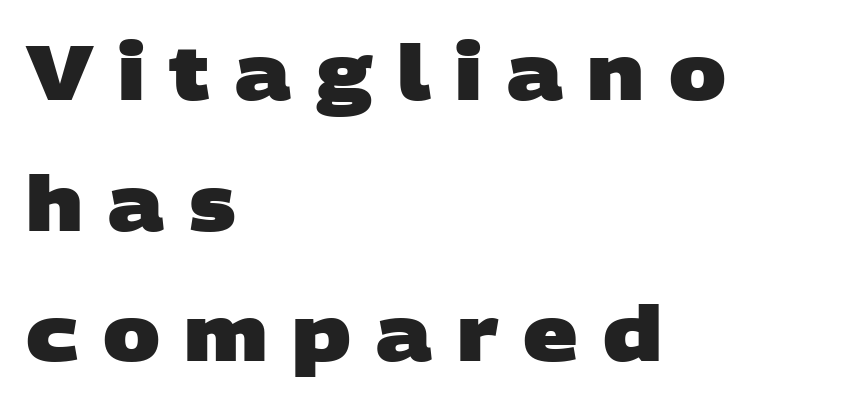
The image shows 76 px heavy, wide sans-serif type; set left-aligned, line spacing 1.72x, unusually wide letter spacing (+0.32 em), not underlined; low stroke contrast and a large x-height.
